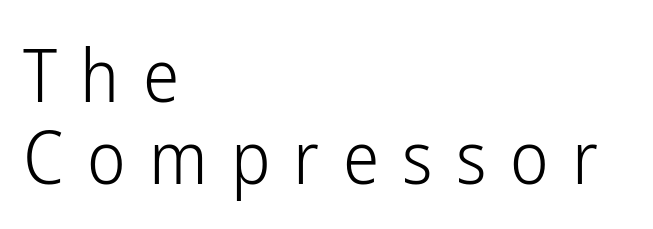
Q: Is the text bold? A: No.
Q: Is the text italic (slanted)? A: No, it is upright.
Q: Is the typeface a serif or a sans-serif typeface? A: Sans-serif.
Q: Is the text underlined? A: No.
Q: How is the paragraph aligned? A: Left-aligned.
Q: Is the spacing between letters normal or unusually wide? A: Unusually wide.
Q: Is the spacing between lines tight, normal or loose? A: Tight.
Q: Width (condensed, normal, or wide)? A: Condensed.
Q: Stroke contrast? A: Low.
Q: x-height? A: Medium.
Q: Monospaced? A: No.
